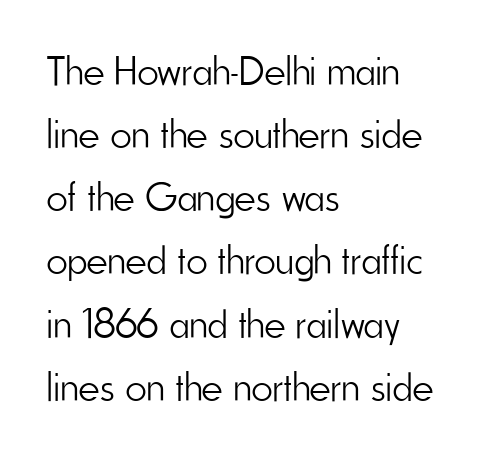
Q: Is the text bold? A: No.
Q: Is the text italic (slanted)? A: No, it is upright.
Q: Is the typeface a serif or a sans-serif typeface? A: Sans-serif.
Q: Is the text underlined? A: No.
Q: How is the paragraph aligned? A: Left-aligned.
Q: Is the spacing between letters normal or unusually wide? A: Normal.
Q: Is the spacing between lines tight, normal or loose? A: Normal.
Q: Width (condensed, normal, or wide)? A: Condensed.
Q: Stroke contrast? A: Low.
Q: x-height? A: Small.
Q: Monospaced? A: No.
